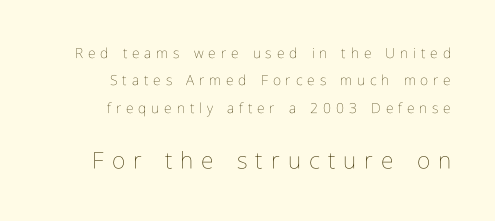
The image shows 23 px text type, upright; set right-aligned, loose line spacing (1.96x), unusually wide letter spacing (+0.35 em), not underlined; the second (bottom) block is 1.64x larger.
